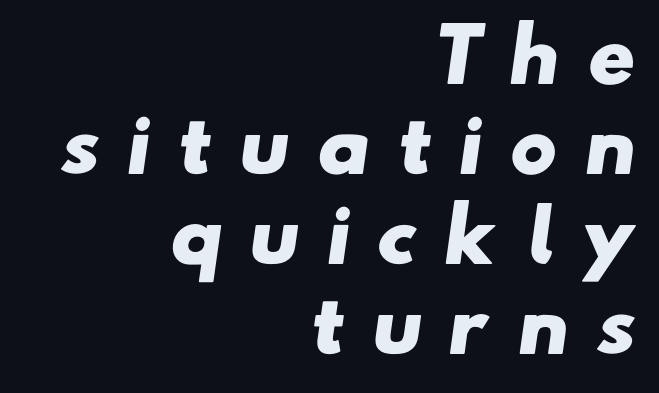
{"serif": "no", "bold": "yes", "weight": "heavy", "width": "wide", "stroke_contrast": "low", "x_height": "small", "monospaced": "no", "underline": "no", "align": "right", "line_spacing": "normal", "line_spacing_ratio": 1.25, "letter_spacing": "wide", "letter_spacing_em": 0.36, "glyph_px": 72}
